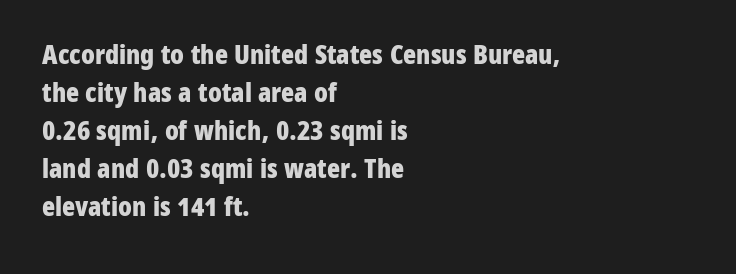
{"italic": "no", "bold": "yes", "underline": "no", "align": "left", "line_spacing": "normal", "line_spacing_ratio": 1.41, "letter_spacing": "normal", "letter_spacing_em": 0.0, "glyph_px": 27}
